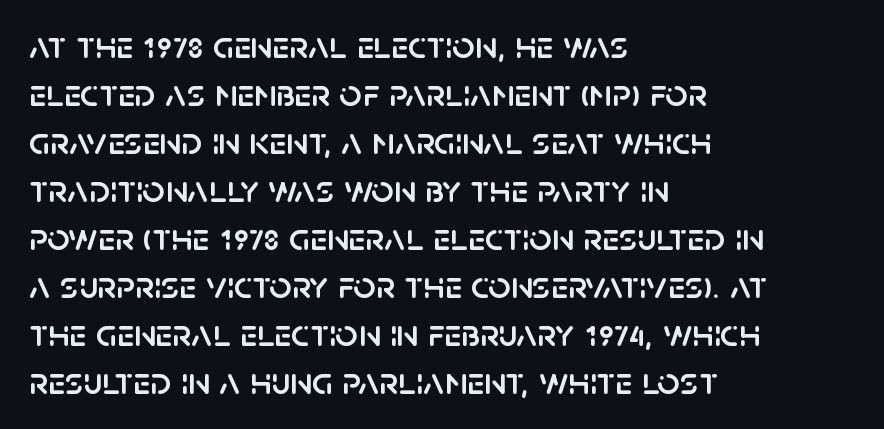
{"serif": "no", "italic": "no", "width": "normal", "stroke_contrast": "low", "x_height": "large", "monospaced": "no", "underline": "no", "align": "left", "line_spacing_ratio": 1.23, "letter_spacing": "normal", "letter_spacing_em": 0.0, "glyph_px": 39}
